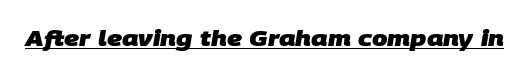
Q: Is the text bold? A: Yes.
Q: Is the text underlined? A: Yes.
Q: Is the spacing between letters normal or unusually wide? A: Normal.
